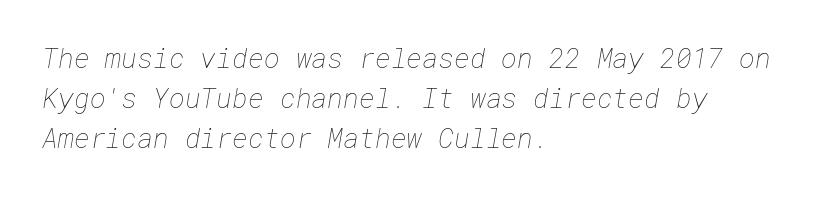
{"bold": "no", "underline": "no", "align": "left", "line_spacing": "normal", "line_spacing_ratio": 1.48, "letter_spacing": "normal", "letter_spacing_em": 0.0, "glyph_px": 27}
